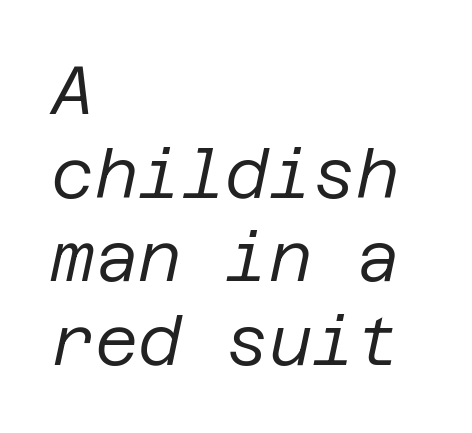
Q: Is the text bold? A: No.
Q: Is the text italic (slanted)? A: Yes, it leans right by about 12 degrees.
Q: Is the text underlined? A: No.
Q: How is the paragraph aligned? A: Left-aligned.
Q: Is the spacing between letters normal or unusually wide? A: Normal.
Q: Is the spacing between lines tight, normal or loose? A: Normal.
Q: Width (condensed, normal, or wide)? A: Normal.
Q: Stroke contrast? A: Low.
Q: x-height? A: Large.
